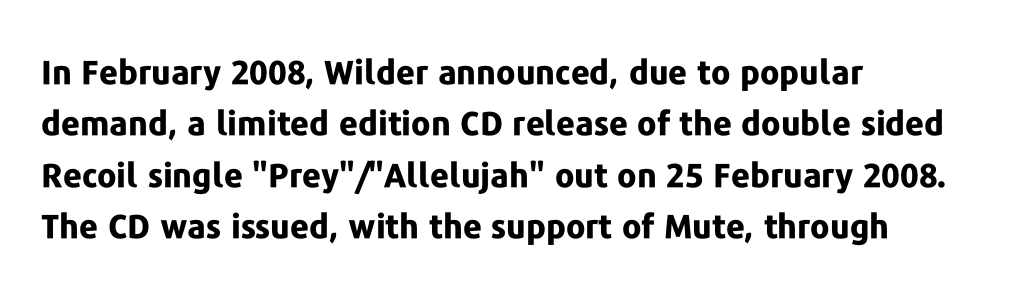
The specimen reads as upright at a glance. You can tell from the bare stems that sans-serif type was used. Successive baselines arrive at the customary interval. Words float on clear page, feet unadorned.
